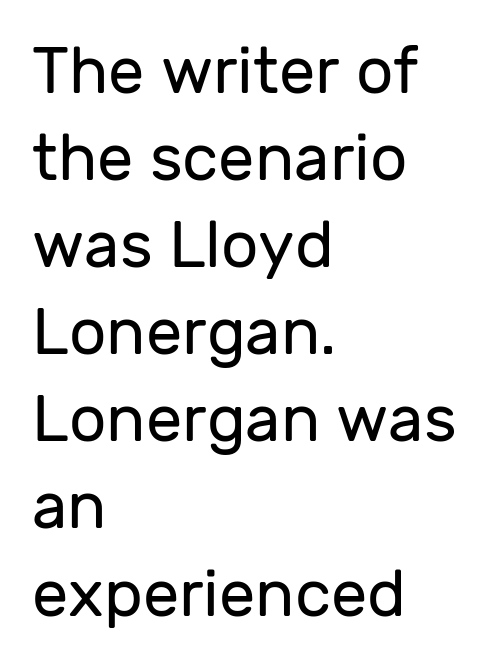
{"serif": "no", "italic": "no", "bold": "no", "weight": "regular", "width": "normal", "stroke_contrast": "low", "x_height": "medium", "monospaced": "no", "underline": "no", "align": "left", "line_spacing": "normal", "line_spacing_ratio": 1.34, "letter_spacing": "normal", "letter_spacing_em": 0.0, "glyph_px": 65}
